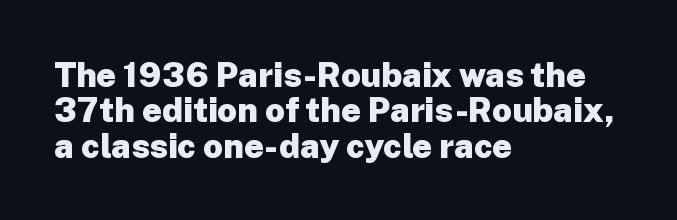
Q: Is the text bold? A: Yes.
Q: Is the text italic (slanted)? A: No, it is upright.
Q: Is the typeface a serif or a sans-serif typeface? A: Sans-serif.
Q: Is the text underlined? A: No.
Q: How is the paragraph aligned? A: Left-aligned.
Q: Is the spacing between letters normal or unusually wide? A: Normal.
Q: Is the spacing between lines tight, normal or loose? A: Tight.
Q: Width (condensed, normal, or wide)? A: Normal.
Q: Stroke contrast? A: Low.
Q: x-height? A: Medium.
Q: Monospaced? A: No.
